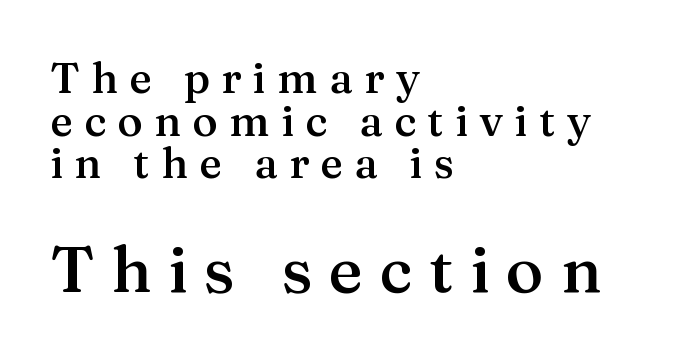
{"serif": "yes", "italic": "no", "bold": "semi", "weight": "semibold", "width": "normal", "stroke_contrast": "medium", "x_height": "medium", "monospaced": "no", "underline": "no", "align": "left", "line_spacing": "tight", "line_spacing_ratio": 0.99, "letter_spacing": "wide", "letter_spacing_em": 0.26, "larger_block": "second", "size_ratio": 1.49, "glyph_px": 64}
